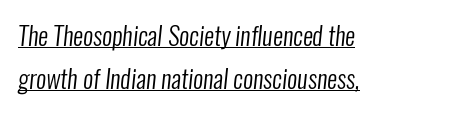
Emphasis is given by a line drawn under the lettering. The weight would be labelled regular, book, light, or lighter still. In CSS terms this would be text-align: left. The rendering keeps characters at their native spacing.
